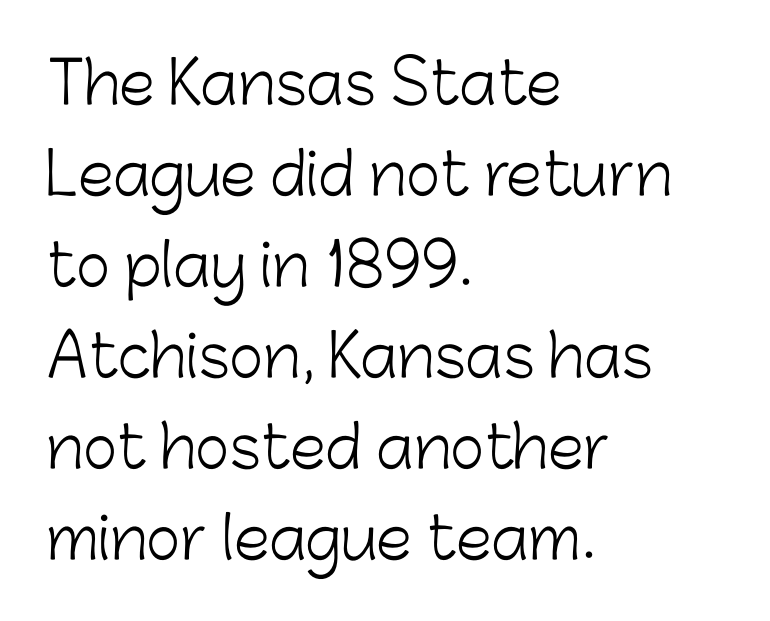
Do the letters lean? They stand straight. Words float on clear page, feet unadorned. I'd call this a sans setting — the letters go barefoot. Here the designer chose a conventional face with non-uniform glyph widths.
